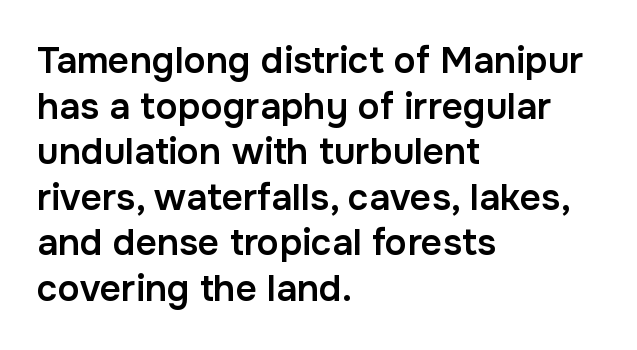
Font category for this specimen: sans-serif. This sample uses an upright cut, with every glyph sitting square on the baseline. A semibold gives these letters moderate extra thickness, short of bold. A typesetter would call this proportional, since set widths differ per character. Quick note: underline off.
